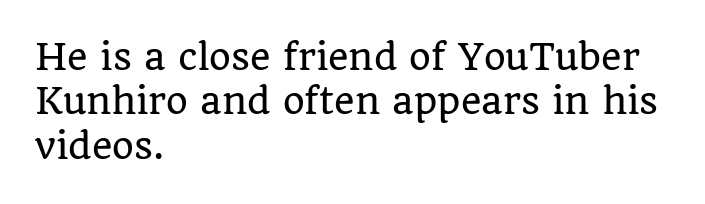
Q: Is the text italic (slanted)? A: No, it is upright.
Q: Is the typeface a serif or a sans-serif typeface? A: Serif.
Q: Is the text underlined? A: No.
Q: How is the paragraph aligned? A: Left-aligned.
Q: Is the spacing between letters normal or unusually wide? A: Normal.
Q: Is the spacing between lines tight, normal or loose? A: Normal.
Q: Width (condensed, normal, or wide)? A: Normal.
Q: Stroke contrast? A: Low.
Q: x-height? A: Large.
Q: Monospaced? A: No.
